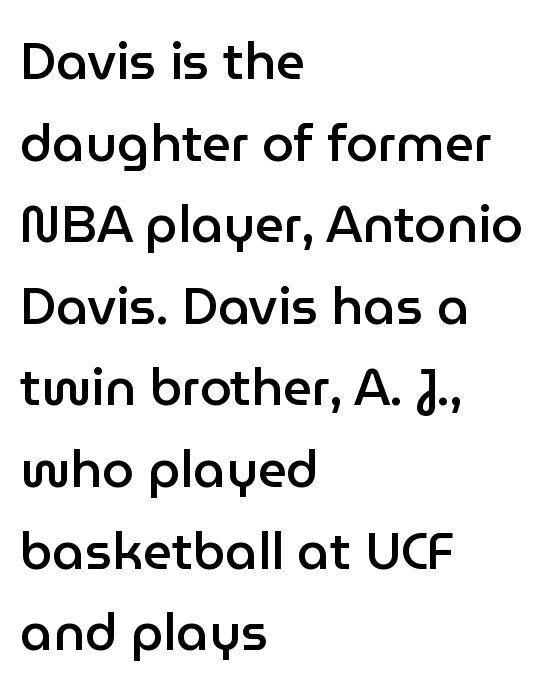
How would I describe the line gaps? Plain and ordinary. A typesetter would call this proportional, since set widths differ per character. This is moderately heavy type, rendered in semibold. Here the glyphs are tracked normally, forming tight word shapes.
